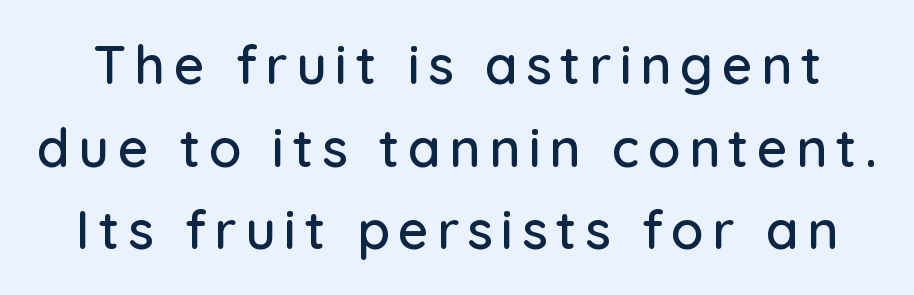
{"serif": "no", "italic": "no", "width": "normal", "stroke_contrast": "low", "x_height": "medium", "monospaced": "no", "underline": "no", "line_spacing": "normal", "line_spacing_ratio": 1.56, "glyph_px": 53}
